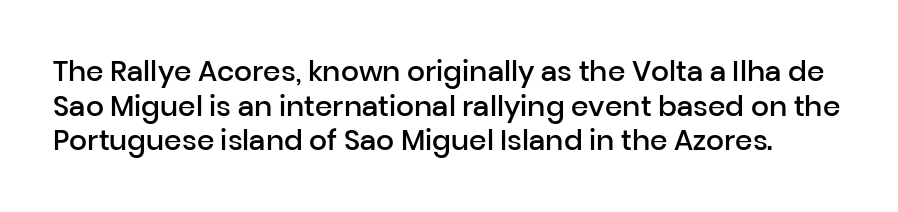
The font's upright variant was chosen for this text. Weight check: semibold — heavier than regular, not quite bold. Unlike a traditional serif, this face leaves its strokes unadorned. The passage shown is typed in a proportional face where columns would drift. Quick note: underline off. The gaps between neighbouring characters are ordinary and unremarkable.
